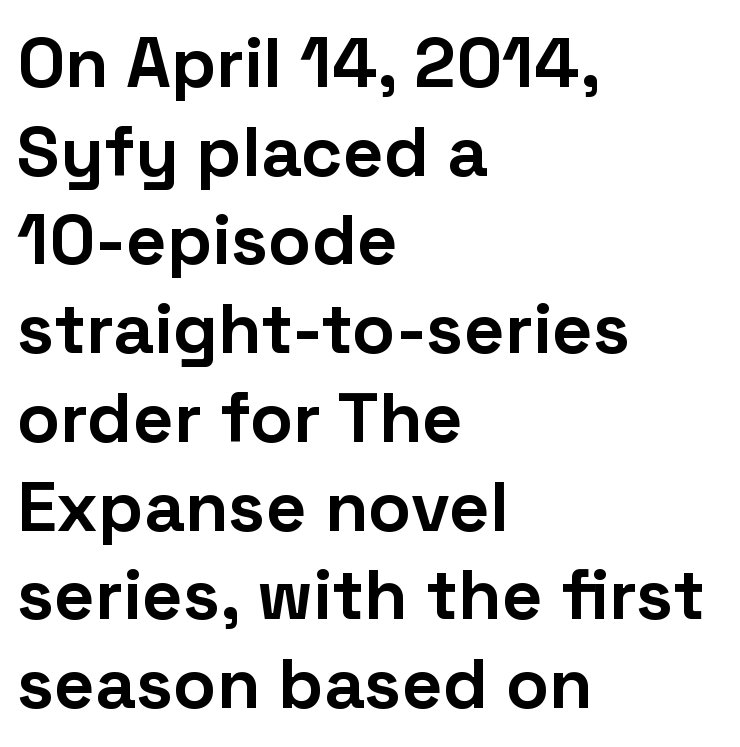
The image shows 71 px bold sans-serif type, upright; set left-aligned, normal line spacing (1.25x), normal letter spacing, not underlined; low stroke contrast and a medium x-height.
